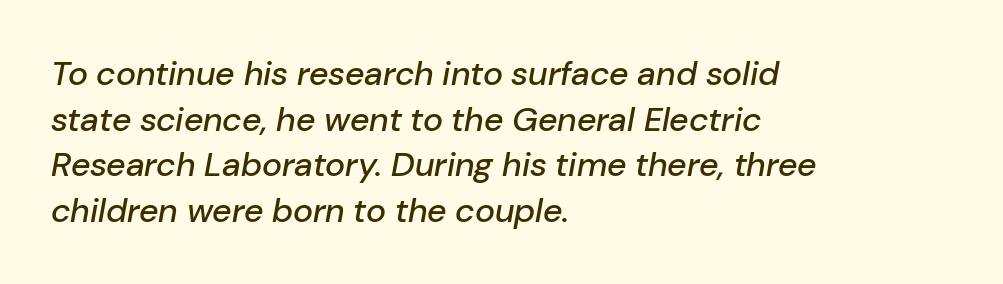
{"italic": "yes", "lean": "right", "slant_degrees": 10, "width": "normal", "stroke_contrast": "low", "x_height": "medium", "monospaced": "no", "underline": "no", "align": "left", "line_spacing": "normal", "line_spacing_ratio": 1.34, "letter_spacing": "normal", "letter_spacing_em": 0.0, "glyph_px": 34}
